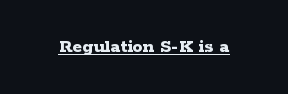
The image shows 20 px bold type, upright; set normal letter spacing, underlined.
